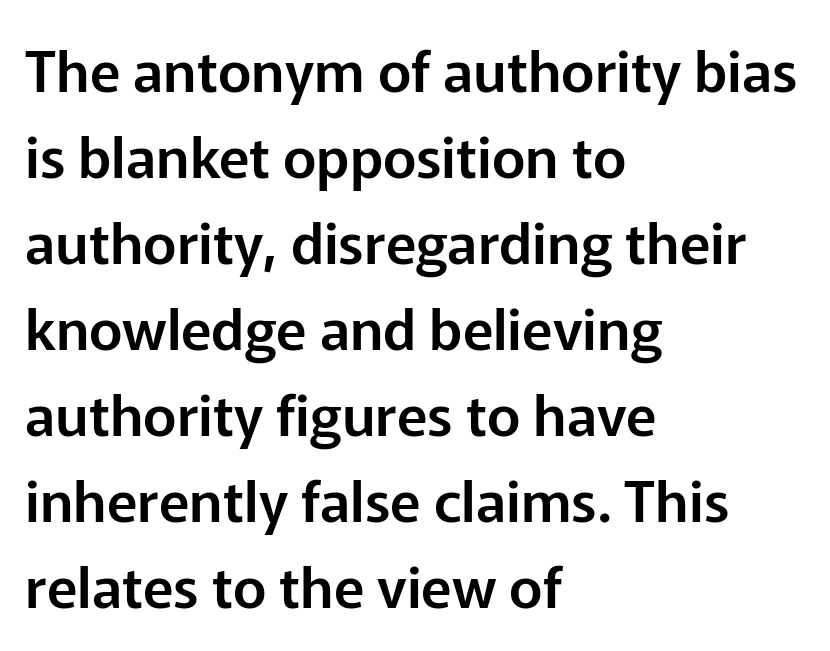
Q: Is the text italic (slanted)? A: No, it is upright.
Q: Is the typeface a serif or a sans-serif typeface? A: Sans-serif.
Q: Is the text underlined? A: No.
Q: How is the paragraph aligned? A: Left-aligned.
Q: Is the spacing between letters normal or unusually wide? A: Normal.
Q: Is the spacing between lines tight, normal or loose? A: Normal.
Q: Width (condensed, normal, or wide)? A: Normal.
Q: Stroke contrast? A: Low.
Q: x-height? A: Medium.
Q: Monospaced? A: No.
